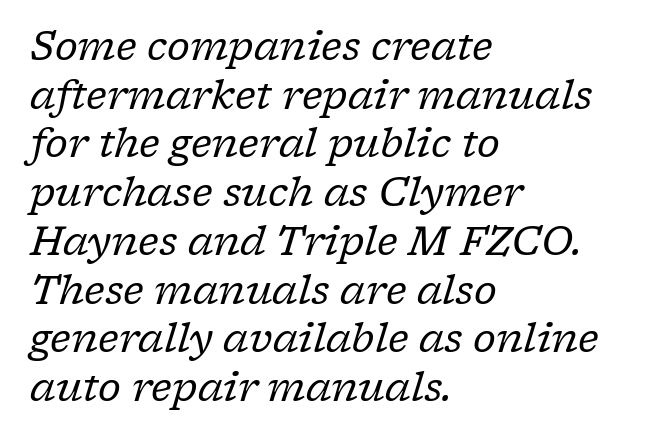
Q: Is the text bold? A: No.
Q: Is the text italic (slanted)? A: Yes, it leans right by about 17 degrees.
Q: Is the typeface a serif or a sans-serif typeface? A: Serif.
Q: Is the text underlined? A: No.
Q: How is the paragraph aligned? A: Left-aligned.
Q: Is the spacing between letters normal or unusually wide? A: Normal.
Q: Is the spacing between lines tight, normal or loose? A: Normal.
Q: Width (condensed, normal, or wide)? A: Normal.
Q: Stroke contrast? A: Low.
Q: x-height? A: Medium.
Q: Monospaced? A: No.
